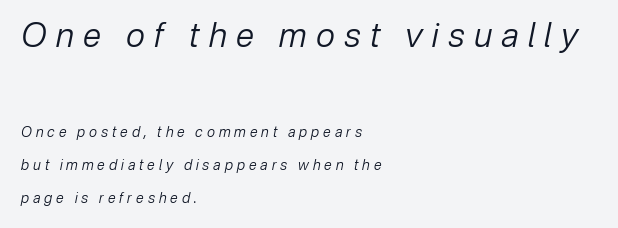
{"italic": "yes", "lean": "right", "slant_degrees": 12, "bold": "no", "weight": "regular", "width": "normal", "stroke_contrast": "low", "x_height": "medium", "monospaced": "no", "underline": "no", "align": "left", "line_spacing": "loose", "line_spacing_ratio": 2.37, "letter_spacing": "wide", "letter_spacing_em": 0.28, "larger_block": "first", "size_ratio": 2.36, "glyph_px": 33}
